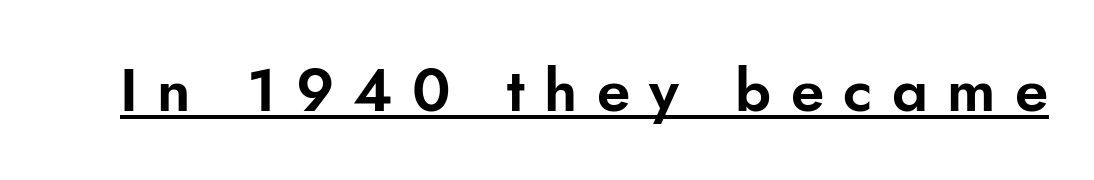
The image shows 60 px sans-serif type, upright; set unusually wide letter spacing (+0.32 em), underlined; low stroke contrast and a small x-height.
